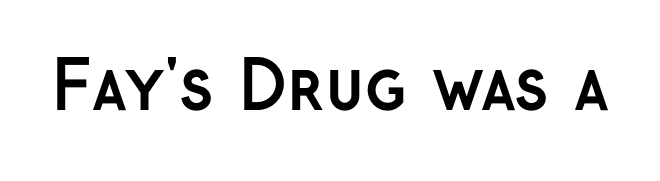
Q: Is the text bold? A: Yes.
Q: Is the text italic (slanted)? A: No, it is upright.
Q: Is the typeface a serif or a sans-serif typeface? A: Sans-serif.
Q: Is the text underlined? A: No.
Q: Is the spacing between letters normal or unusually wide? A: Normal.
Q: Width (condensed, normal, or wide)? A: Normal.
Q: Stroke contrast? A: Low.
Q: x-height? A: Medium.
Q: Monospaced? A: No.
